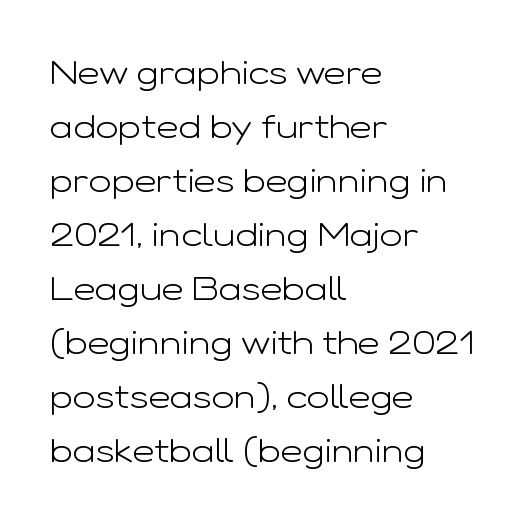
Q: Is the text bold? A: No.
Q: Is the text italic (slanted)? A: No, it is upright.
Q: Is the typeface a serif or a sans-serif typeface? A: Sans-serif.
Q: Is the text underlined? A: No.
Q: How is the paragraph aligned? A: Left-aligned.
Q: Is the spacing between letters normal or unusually wide? A: Normal.
Q: Is the spacing between lines tight, normal or loose? A: Normal.
Q: Width (condensed, normal, or wide)? A: Wide.
Q: Stroke contrast? A: Low.
Q: x-height? A: Medium.
Q: Monospaced? A: No.
